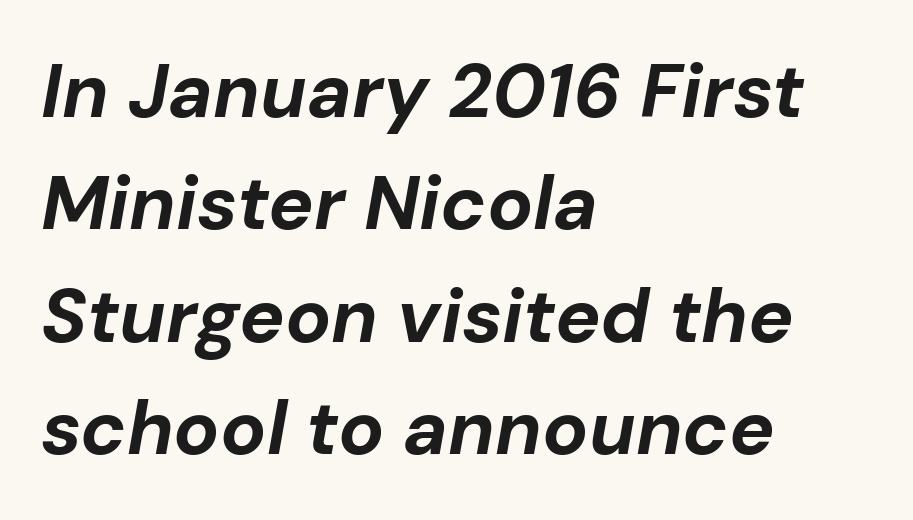
{"italic": "yes", "lean": "right", "slant_degrees": 10, "bold": "yes", "weight": "bold", "width": "normal", "stroke_contrast": "low", "x_height": "medium", "monospaced": "no", "underline": "no", "align": "left", "line_spacing": "normal", "line_spacing_ratio": 1.48, "letter_spacing": "normal", "letter_spacing_em": 0.0, "glyph_px": 76}
